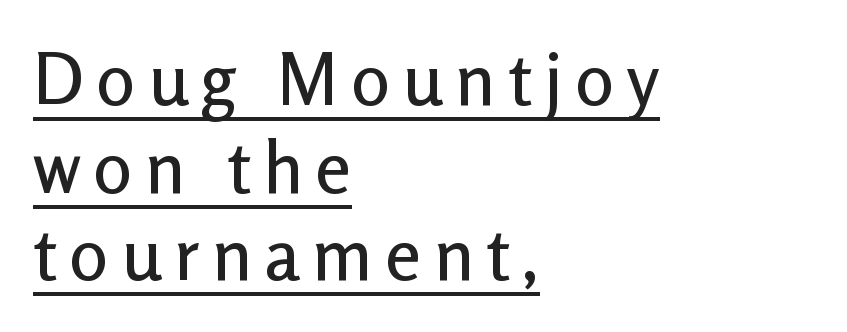
Q: Is the text italic (slanted)? A: No, it is upright.
Q: Is the typeface a serif or a sans-serif typeface? A: Sans-serif.
Q: Is the text underlined? A: Yes.
Q: How is the paragraph aligned? A: Left-aligned.
Q: Width (condensed, normal, or wide)? A: Normal.
Q: Stroke contrast? A: Low.
Q: x-height? A: Medium.
Q: Monospaced? A: No.
